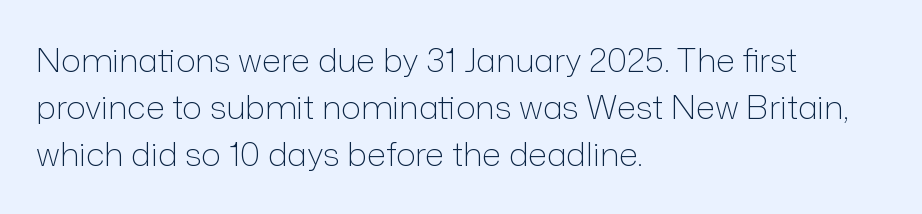
The letters carry no serifs — their stems end cleanly without finishing strokes. Each line starts at the same left margin while the right side varies. Compared with typical paragraphs, the rows here are spaced about the same. The lettering stays uniformly vertical, giving the passage a roman look. Note the varied advance widths — an 'i' is clearly narrower than an 'm'. You could call the tracking neutral — neither tight nor loose.
